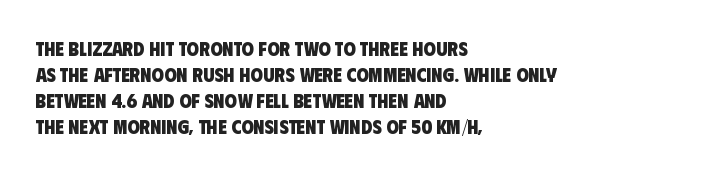
The image shows 20 px bold type; set left-aligned, normal line spacing (1.3x), normal letter spacing, not underlined.
